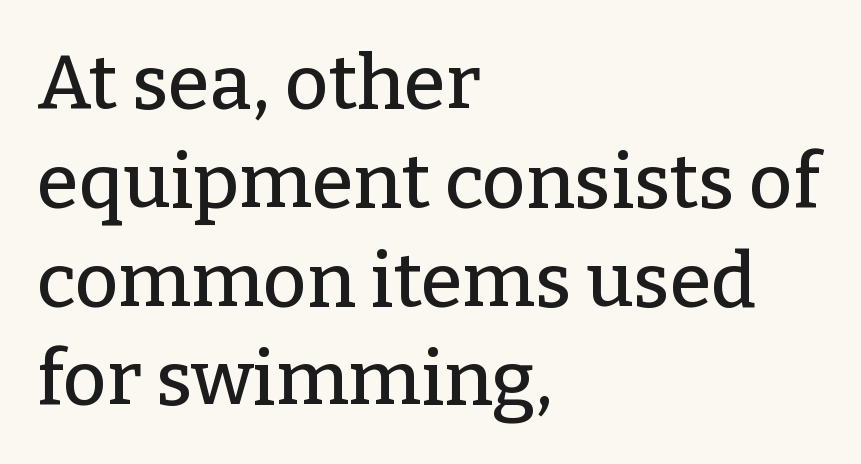
The image shows 76 px serif type, upright; set left-aligned, normal line spacing (1.3x), normal letter spacing, not underlined; low stroke contrast and a medium x-height.
